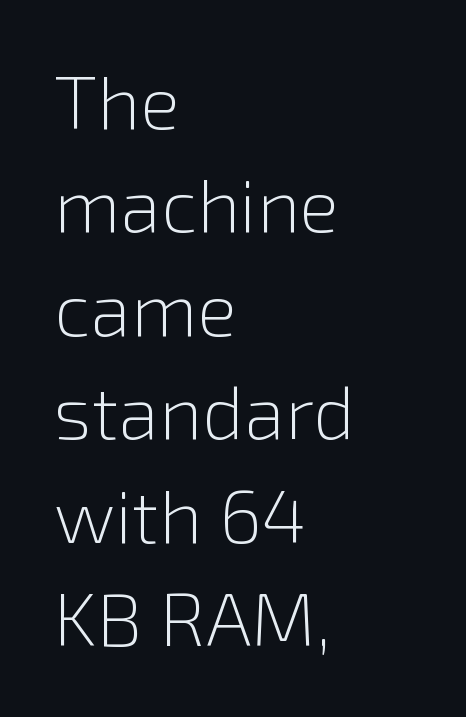
The image shows 75 px light sans-serif type, upright; set left-aligned, normal line spacing (1.38x), normal letter spacing, not underlined; a medium x-height.
